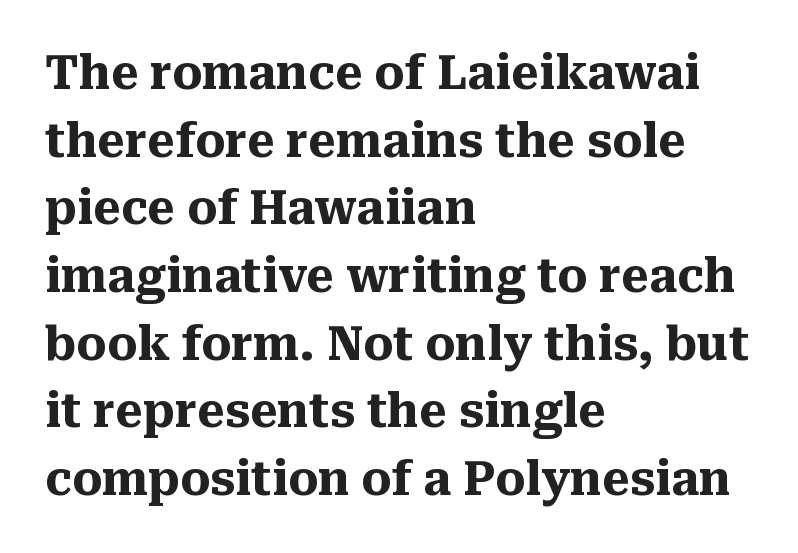
{"serif": "yes", "italic": "no", "bold": "yes", "weight": "heavy", "width": "normal", "stroke_contrast": "medium", "x_height": "medium", "monospaced": "no", "underline": "no", "align": "left", "line_spacing": "normal", "line_spacing_ratio": 1.44, "letter_spacing": "normal", "letter_spacing_em": 0.0, "glyph_px": 47}
